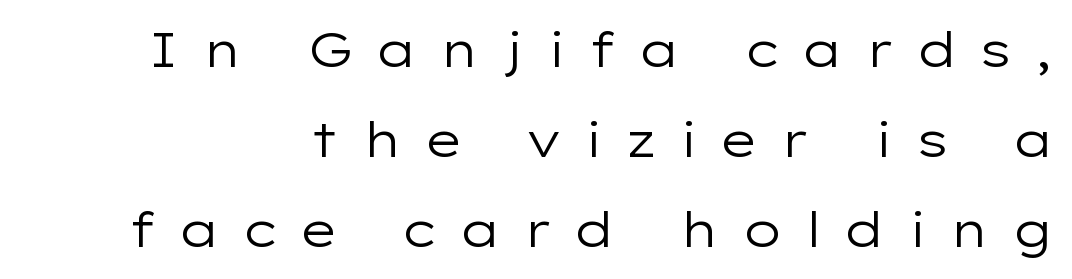
Words float on clear page, feet unadorned. There is plenty of visible air inserted between adjacent glyphs. The passage shown is not bold in any degree. A sans-serif font was chosen for this passage. The font's upright variant was chosen for this text.
